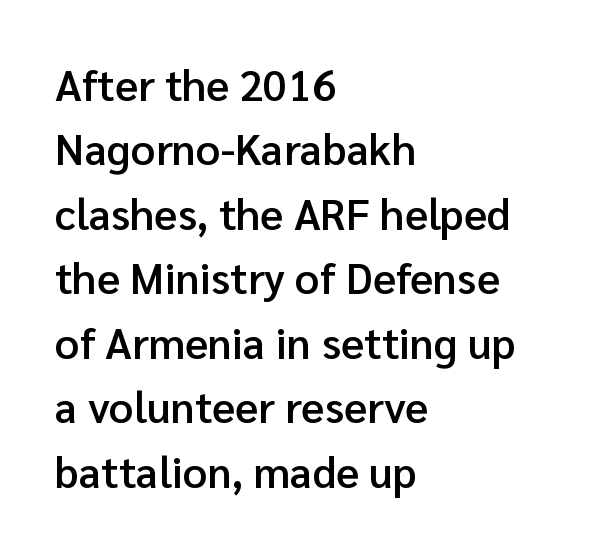
The zone under the glyphs is completely vacant. This block has exactly the height ordinary leading produces. Left-aligned paragraph, ragged on the right. The lettering stays uniformly vertical, giving the passage a roman look. Serifs: no, the terminals of the letterforms are clean.
